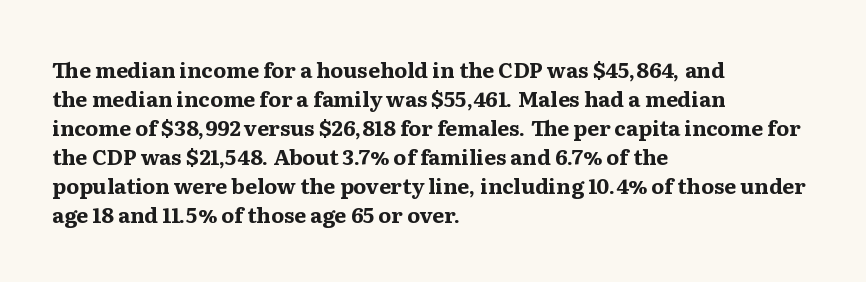
The image shows 21 px bold type, upright; set left-aligned, normal line spacing (1.38x), normal letter spacing, not underlined.
